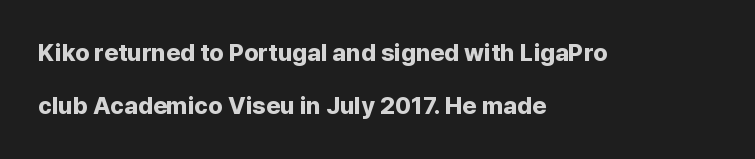
Q: Is the text bold? A: Yes.
Q: Is the text italic (slanted)? A: No, it is upright.
Q: Is the text underlined? A: No.
Q: How is the paragraph aligned? A: Left-aligned.
Q: Is the spacing between letters normal or unusually wide? A: Normal.
Q: Is the spacing between lines tight, normal or loose? A: Loose.
